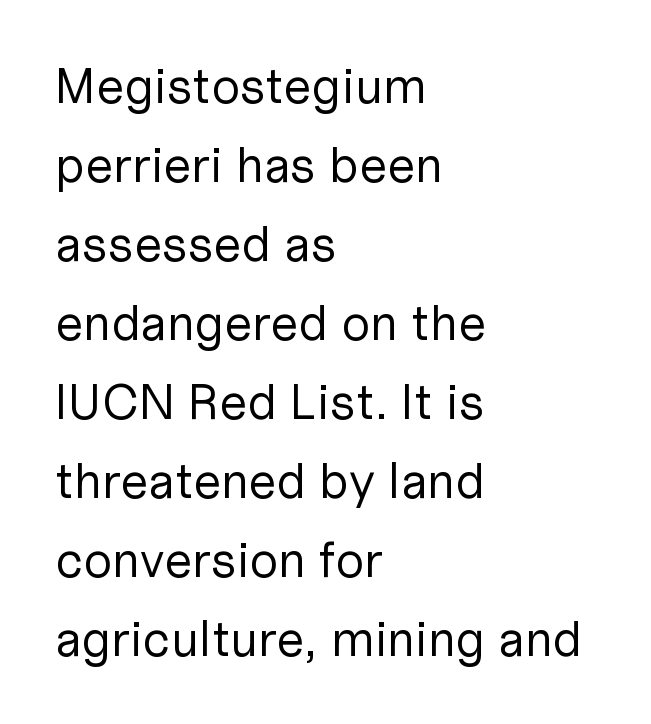
The gap between lines stays unmarked. The letters advance in unequal steps, a hallmark of proportional type. The rows are spaced the way most documents space them. The typesetter chose a ragged-right arrangement here.
